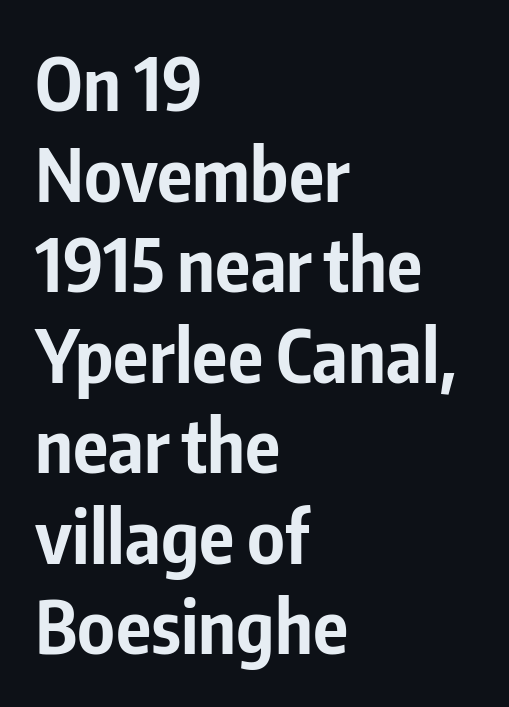
Q: Is the text bold? A: Yes.
Q: Is the text italic (slanted)? A: No, it is upright.
Q: Is the typeface a serif or a sans-serif typeface? A: Sans-serif.
Q: Is the text underlined? A: No.
Q: How is the paragraph aligned? A: Left-aligned.
Q: Is the spacing between letters normal or unusually wide? A: Normal.
Q: Width (condensed, normal, or wide)? A: Condensed.
Q: Stroke contrast? A: Low.
Q: x-height? A: Medium.
Q: Monospaced? A: No.
